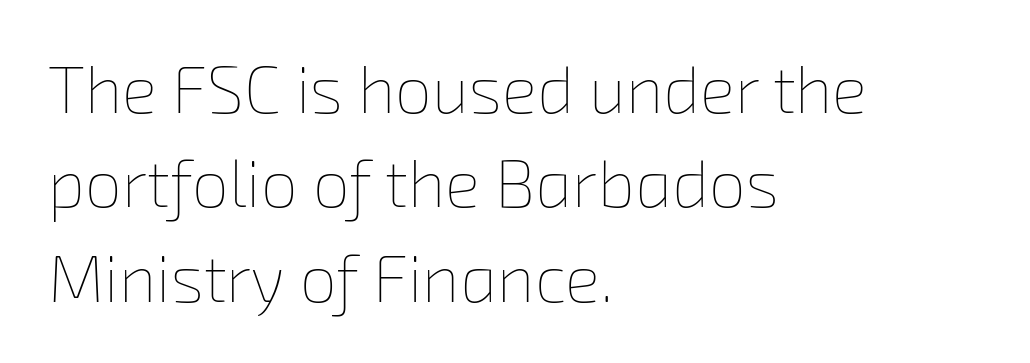
The rendering keeps characters at their native spacing. No extra ink here — the face is not bold. Leading: standard. Note the varied advance widths — an 'i' is clearly narrower than an 'm'. Has an underline been added? It has not.
